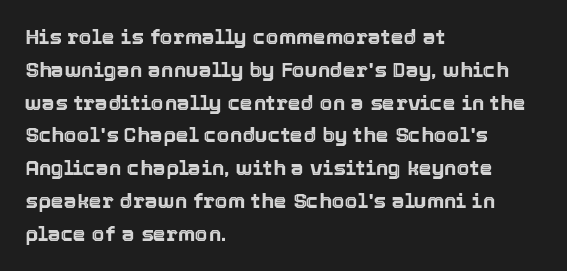
The image shows 21 px text type, upright; set left-aligned, normal line spacing (1.56x), normal letter spacing, not underlined.
